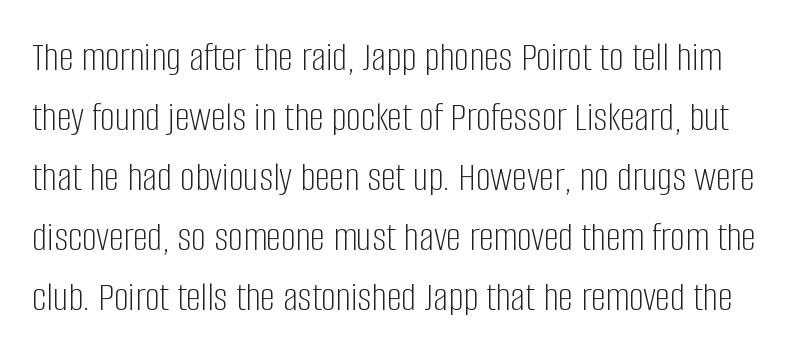
{"serif": "no", "italic": "no", "bold": "no", "weight": "light", "width": "condensed", "stroke_contrast": "low", "x_height": "large", "monospaced": "no", "underline": "no", "line_spacing": "normal", "line_spacing_ratio": 1.43, "letter_spacing": "normal", "letter_spacing_em": 0.0, "glyph_px": 42}
